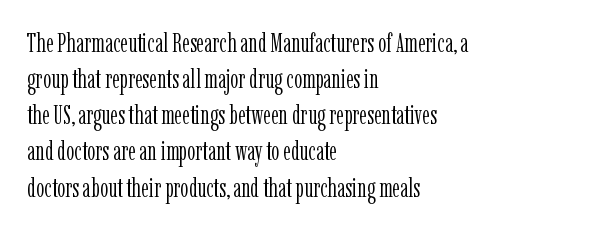
The image shows 26 px text type, upright; set left-aligned, normal line spacing (1.39x), normal letter spacing, not underlined.
